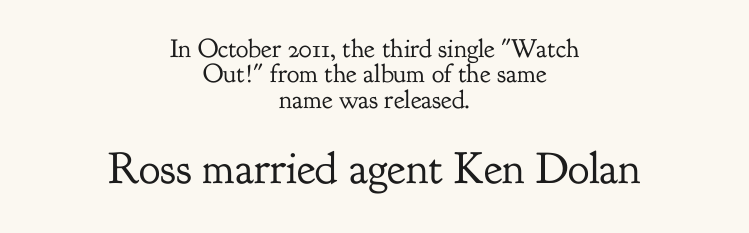
The image shows 45 px regular-weight serif type, upright; set centered, tight line spacing (0.98x), normal letter spacing, not underlined; the second (bottom) block is 1.73x larger; low stroke contrast and a small x-height.
